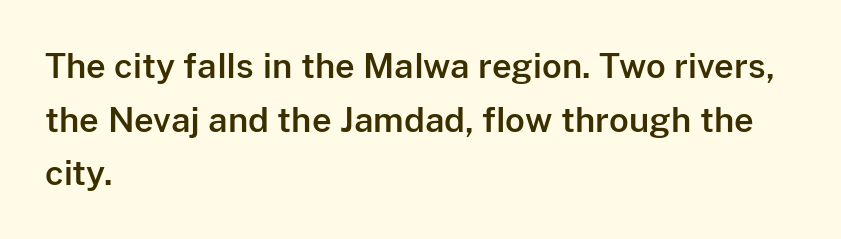
The image shows 34 px sans-serif type, upright; set left-aligned, normal line spacing (1.58x), normal letter spacing, not underlined; low stroke contrast and a medium x-height.
